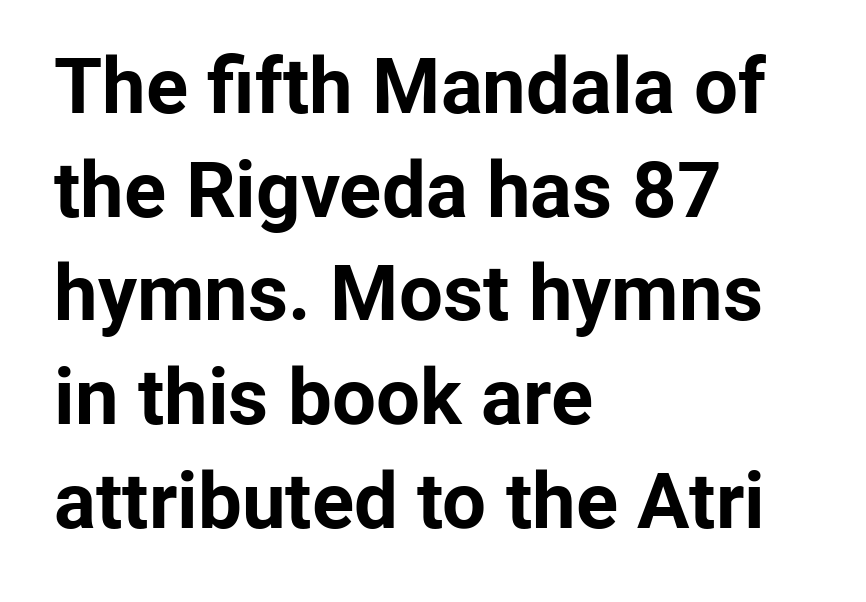
The image shows 78 px bold sans-serif type, upright; set left-aligned, normal line spacing (1.33x), normal letter spacing, not underlined; low stroke contrast and a medium x-height.
